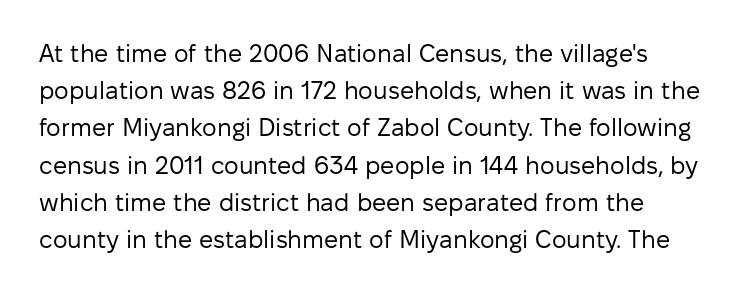
The image shows 25 px text type, upright; set normal line spacing (1.49x), normal letter spacing, not underlined.
